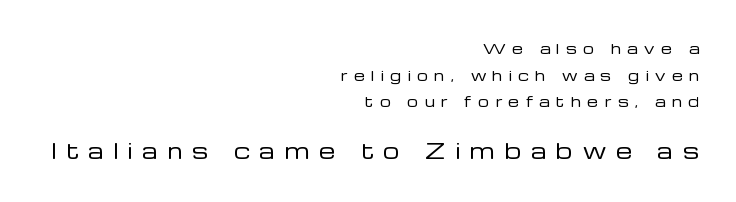
{"italic": "no", "bold": "no", "underline": "no", "align": "right", "line_spacing": "loose", "line_spacing_ratio": 1.9, "letter_spacing": "wide", "letter_spacing_em": 0.46, "larger_block": "second", "size_ratio": 1.5, "glyph_px": 21}
